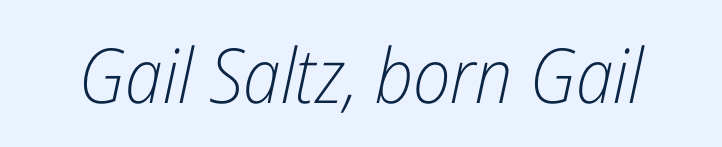
Q: Is the text bold? A: No.
Q: Is the text italic (slanted)? A: Yes, it leans right by about 12 degrees.
Q: Is the text underlined? A: No.
Q: Is the spacing between letters normal or unusually wide? A: Normal.
Q: Width (condensed, normal, or wide)? A: Condensed.
Q: Stroke contrast? A: Low.
Q: x-height? A: Medium.
Q: Monospaced? A: No.
